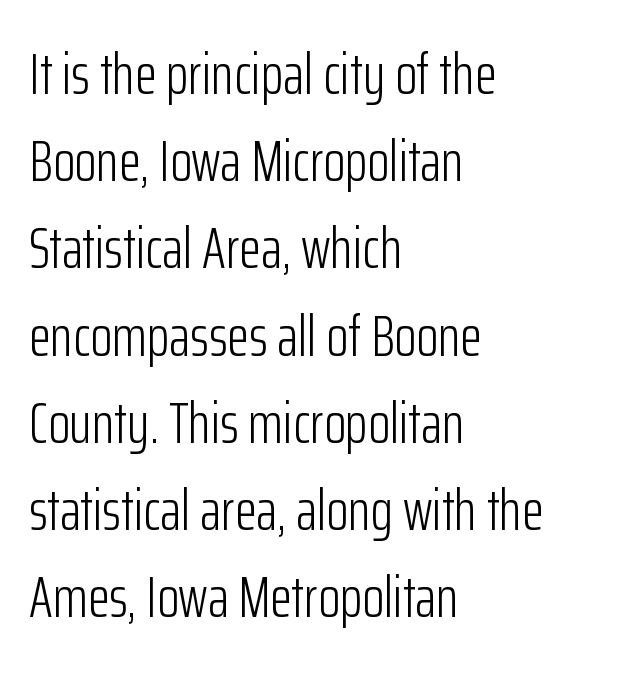
The glyphs are unaccompanied by any horizontal stroke below them. Think standard paragraph weight, or any step lighter than that. Examine the stroke ends and you'll find no serifs. This is the regular roman posture of the typeface.
